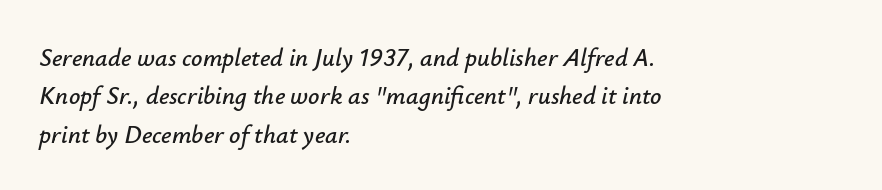
{"italic": "yes", "lean": "right", "slant_degrees": 12, "underline": "no", "align": "left", "line_spacing": "normal", "line_spacing_ratio": 1.54, "letter_spacing": "normal", "letter_spacing_em": 0.0, "glyph_px": 25}
